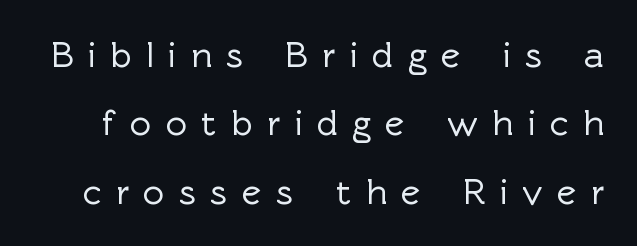
Q: Is the text italic (slanted)? A: No, it is upright.
Q: Is the typeface a serif or a sans-serif typeface? A: Sans-serif.
Q: Is the text underlined? A: No.
Q: Is the spacing between letters normal or unusually wide? A: Unusually wide.
Q: Width (condensed, normal, or wide)? A: Normal.
Q: x-height? A: Medium.
Q: Monospaced? A: No.
